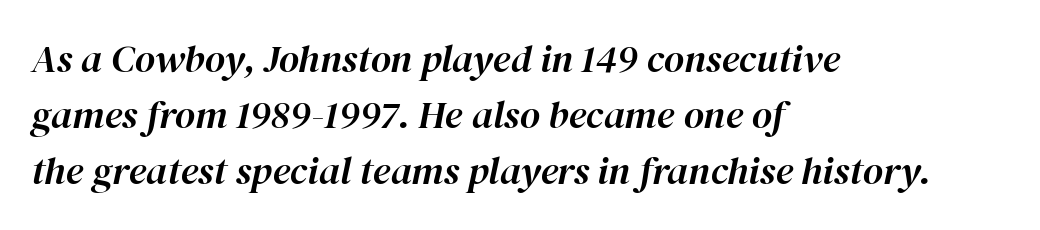
Plain, unruled lines of type. What stands out about the letter spacing? Nothing — it is the standard amount. The rendering applies a slant to the glyphs. Character widths vary here, with narrow letters taking less room than wide ones. Caption: multi-line text, flush left, ragged right.
